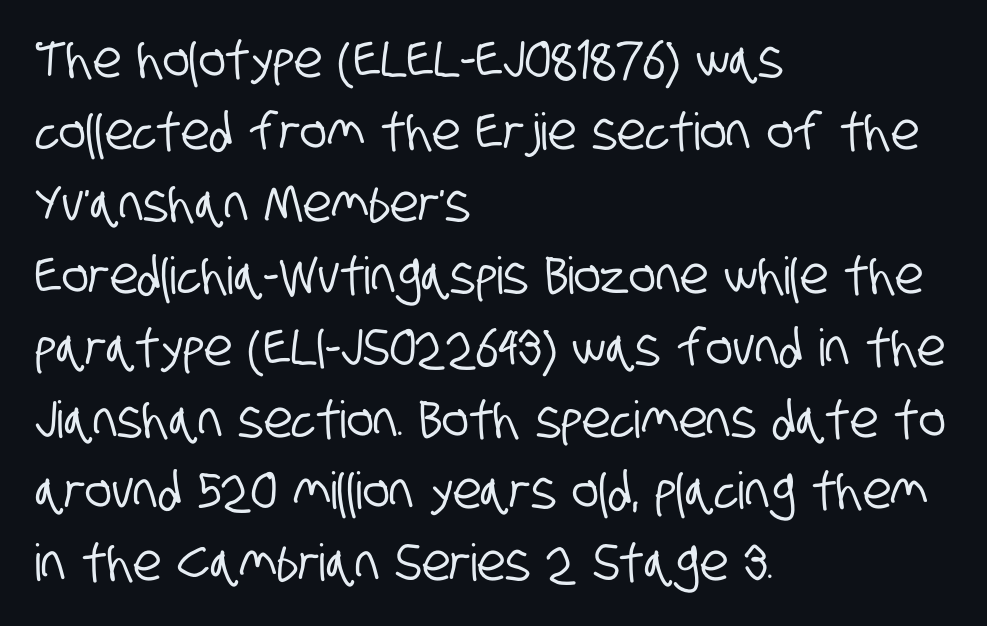
The image shows 51 px condensed sans-serif type; set left-aligned, normal line spacing (1.41x), normal letter spacing, not underlined; low stroke contrast and a large x-height.
